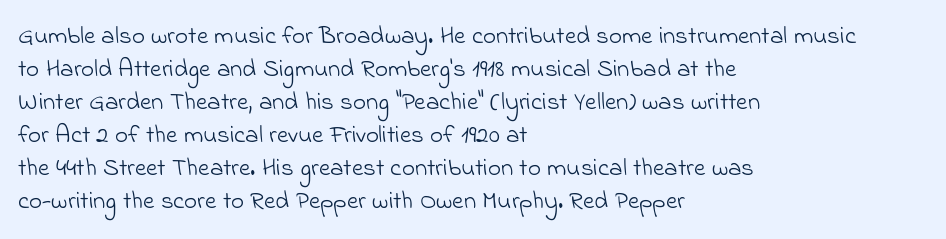
{"bold": "no", "underline": "no", "align": "left", "line_spacing": "normal", "line_spacing_ratio": 1.32, "letter_spacing": "normal", "letter_spacing_em": 0.0, "glyph_px": 25}
